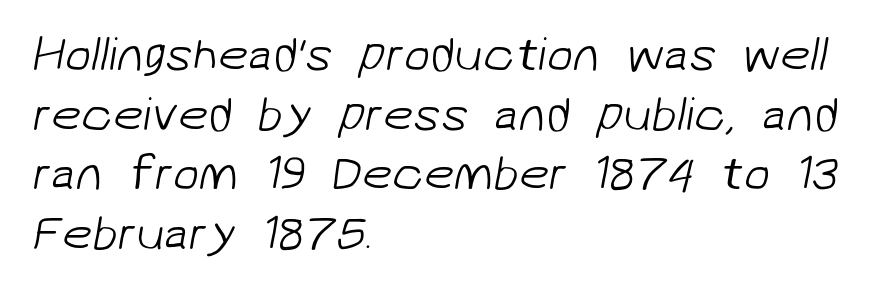
The image shows 48 px light sans-serif type; set left-aligned, line spacing 1.24x, normal letter spacing, not underlined; low stroke contrast and a medium x-height.
